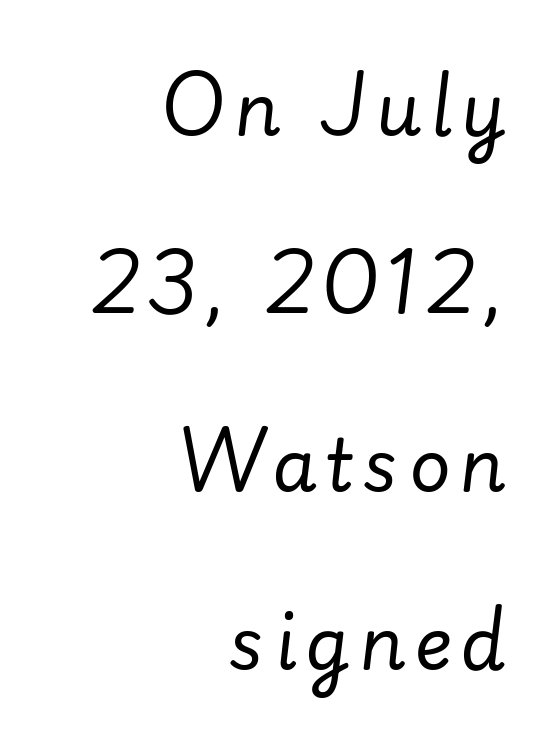
The image shows 72 px regular-weight type, italic (leaning right); set right-aligned, loose line spacing (2.47x), not underlined; low stroke contrast and a small x-height.
